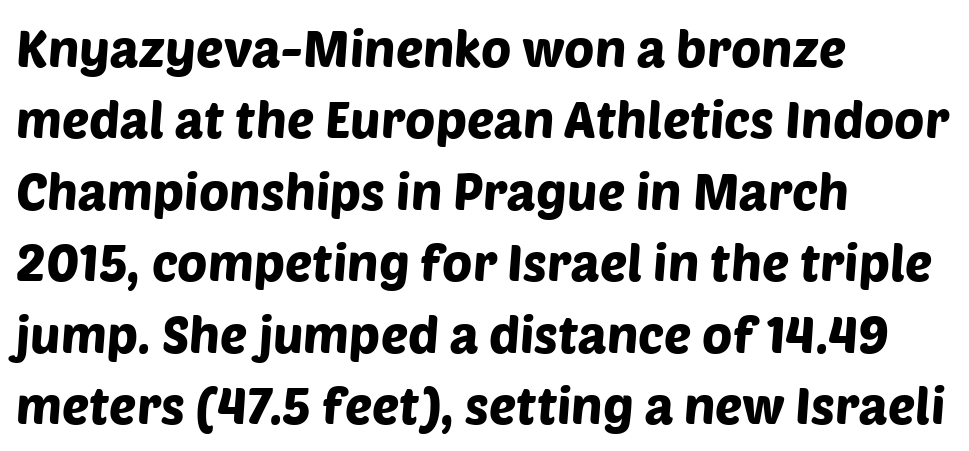
The image shows 51 px sans-serif type; set left-aligned, normal line spacing (1.4x), normal letter spacing, not underlined; low stroke contrast and a large x-height.
